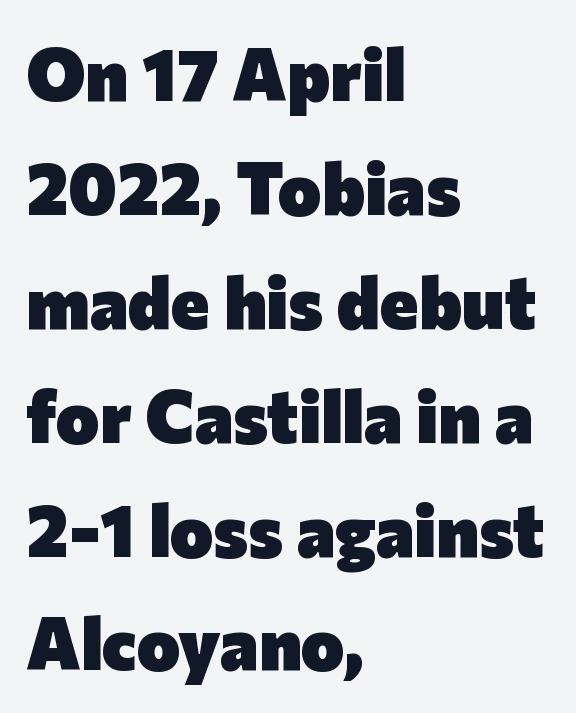
The image shows 73 px heavy sans-serif type, upright; set left-aligned, normal line spacing (1.56x), normal letter spacing, not underlined; low stroke contrast and a medium x-height.
